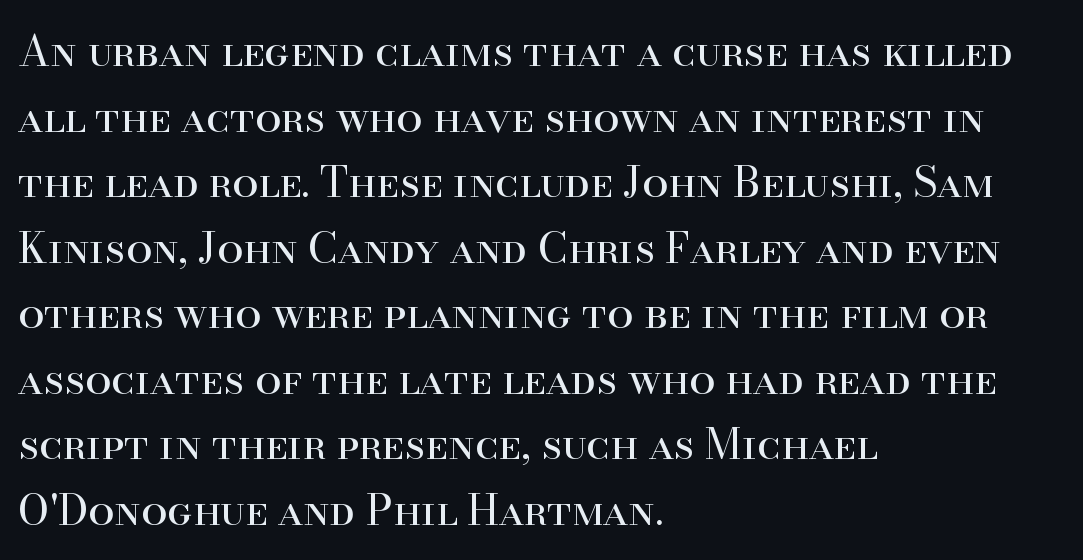
Q: Is the text bold? A: No.
Q: Is the text italic (slanted)? A: No, it is upright.
Q: Is the typeface a serif or a sans-serif typeface? A: Serif.
Q: Is the text underlined? A: No.
Q: How is the paragraph aligned? A: Left-aligned.
Q: Is the spacing between letters normal or unusually wide? A: Normal.
Q: Is the spacing between lines tight, normal or loose? A: Normal.
Q: Width (condensed, normal, or wide)? A: Normal.
Q: Stroke contrast? A: High.
Q: x-height? A: Small.
Q: Monospaced? A: No.
